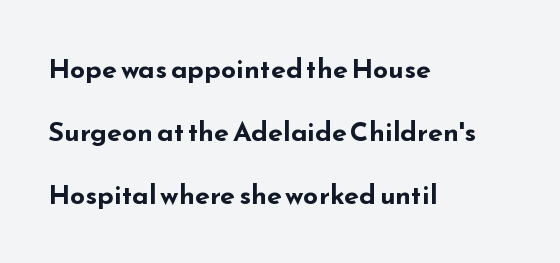
The letters sit at their default tracking, neither squeezed nor spread. This is heavy type, rendered in bold. If you drew a ruler down the left edge, every line would touch it. Reading down the column, the eye jumps a long way to each next line. Nobody drew a line under any word here. The letters stand straight up with perfectly vertical stems.
